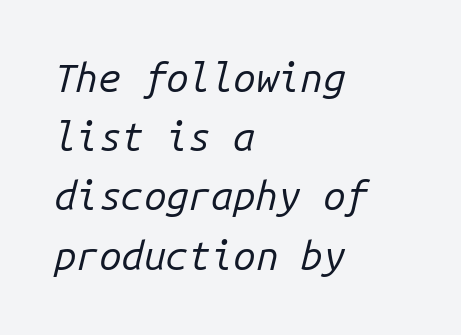
Check under the words: just untouched page. The space between consecutive lines is moderate. Standard letterfit; no display-style spreading of the glyphs. Note the uniform advance width — an 'i' takes as much space as an 'm'. Notice how the passage keeps a crisp vertical edge on the left only.
